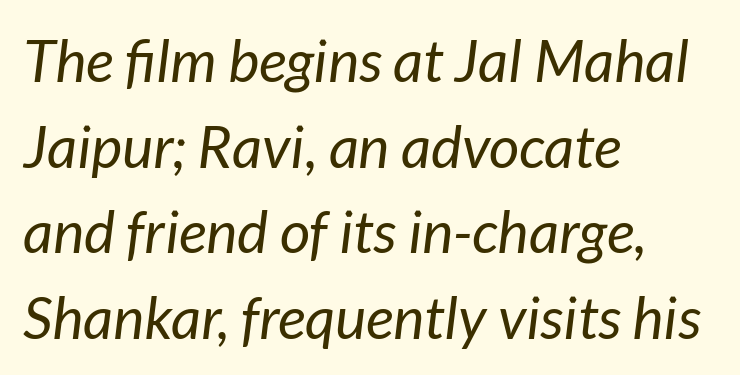
{"italic": "yes", "lean": "right", "slant_degrees": 7, "bold": "no", "weight": "regular", "width": "normal", "stroke_contrast": "low", "x_height": "medium", "monospaced": "no", "underline": "no", "align": "left", "line_spacing": "normal", "line_spacing_ratio": 1.45, "letter_spacing": "normal", "letter_spacing_em": 0.0, "glyph_px": 59}
